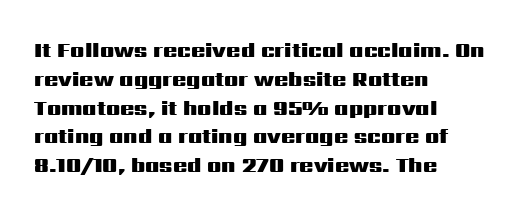
The image shows 21 px bold type, upright; set left-aligned, normal line spacing (1.37x), normal letter spacing, not underlined.
